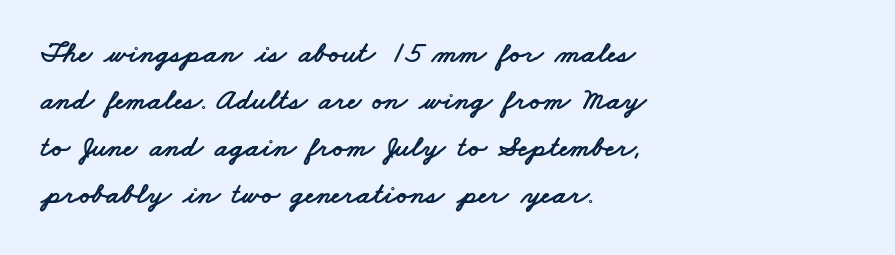
Q: Is the typeface a serif or a sans-serif typeface? A: Sans-serif.
Q: Is the text underlined? A: No.
Q: How is the paragraph aligned? A: Left-aligned.
Q: Is the spacing between letters normal or unusually wide? A: Normal.
Q: Is the spacing between lines tight, normal or loose? A: Normal.
Q: Width (condensed, normal, or wide)? A: Wide.
Q: Stroke contrast? A: Low.
Q: x-height? A: Small.
Q: Monospaced? A: No.
